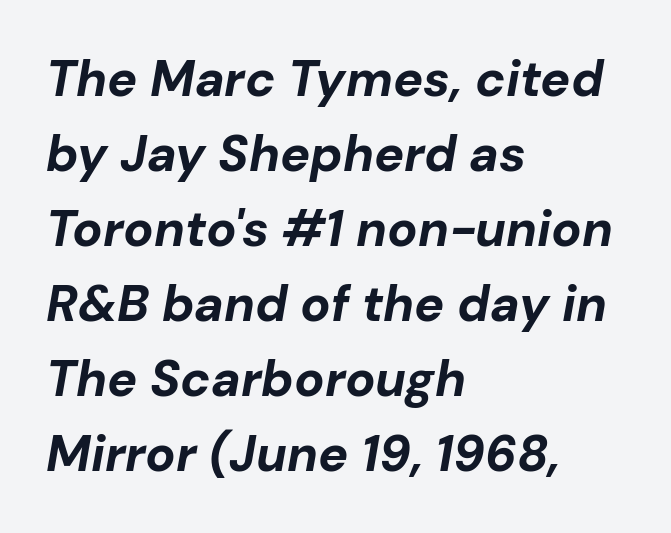
The image shows 50 px bold type, italic (leaning right); set left-aligned, normal line spacing (1.5x), normal letter spacing, not underlined; low stroke contrast and a medium x-height.
